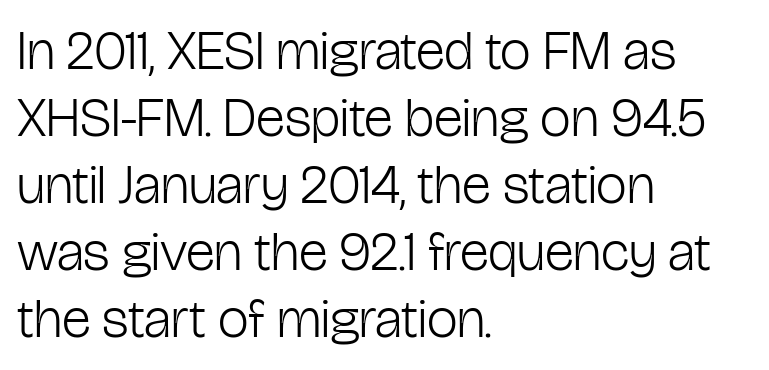
Stroke mass is kept to a normal reading level or below. Here the designer chose a conventional face with non-uniform glyph widths. The font family rendered here belongs to the sans-serif group. The setting favours the left margin, as ordinary paragraphs usually do. The letters stand upright; this is a roman face. Decoration check: the copy has no underline.
